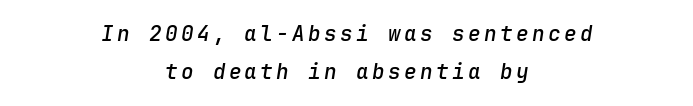
Q: Is the text bold? A: Semi-bold.
Q: Is the text italic (slanted)? A: Yes, it leans right by about 9 degrees.
Q: Is the text underlined? A: No.
Q: How is the paragraph aligned? A: Centered.
